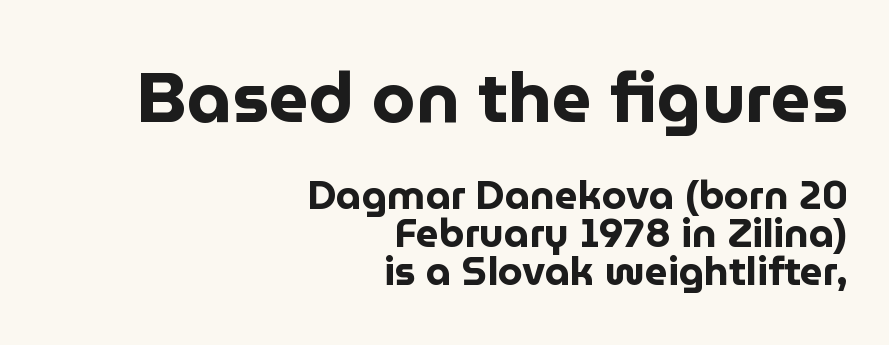
The image shows 70 px bold sans-serif type, upright; set right-aligned, tight line spacing (0.95x), normal letter spacing, not underlined; the first (top) block is 1.75x larger; low stroke contrast and a medium x-height.
